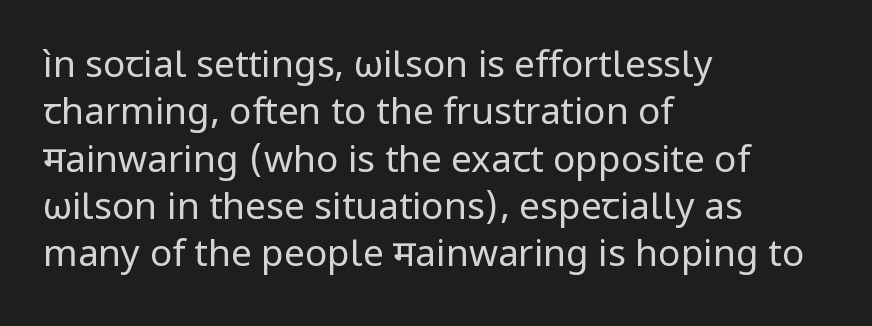
{"serif": "no", "italic": "no", "bold": "no", "weight": "regular", "width": "normal", "stroke_contrast": "low", "x_height": "medium", "monospaced": "no", "underline": "no", "align": "left", "line_spacing": "normal", "line_spacing_ratio": 1.28, "letter_spacing": "normal", "letter_spacing_em": 0.0, "glyph_px": 37}
